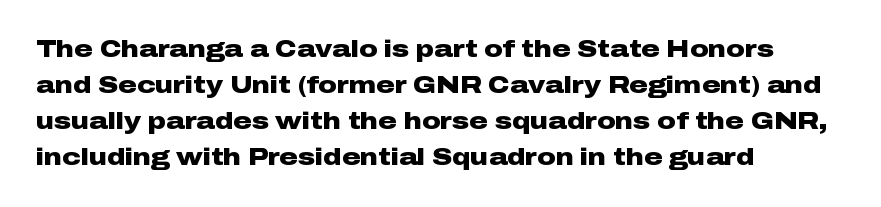
{"italic": "no", "bold": "yes", "underline": "no", "align": "left", "line_spacing": "normal", "line_spacing_ratio": 1.57, "letter_spacing": "normal", "letter_spacing_em": 0.0, "glyph_px": 23}
